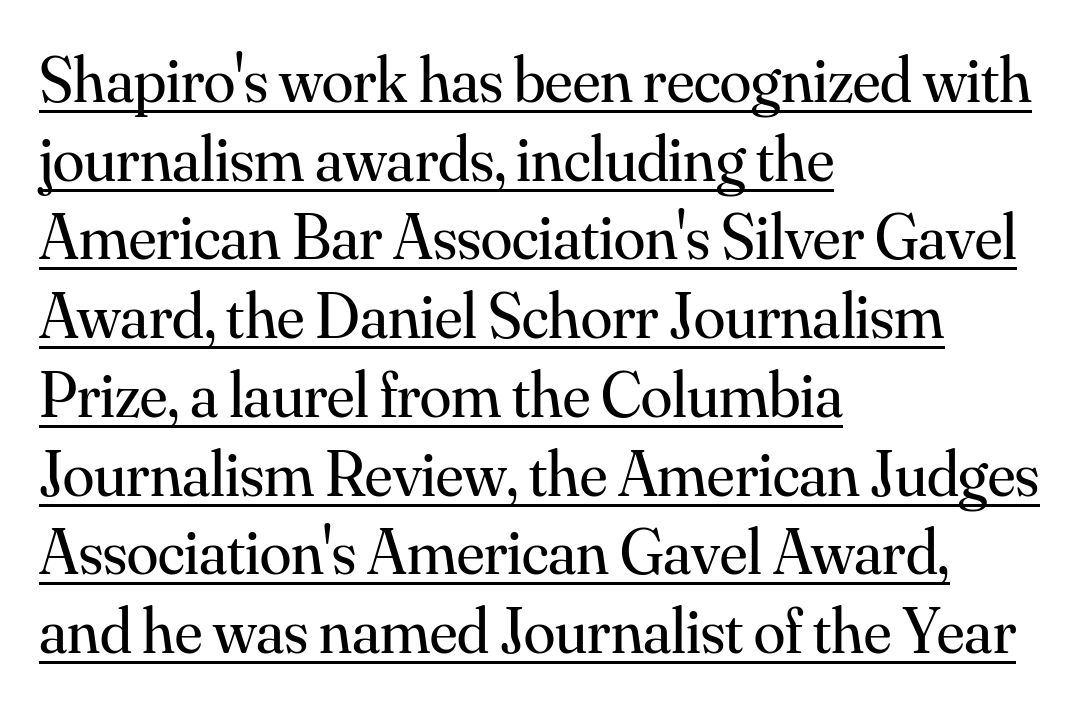
{"serif": "yes", "italic": "no", "bold": "no", "weight": "regular", "width": "normal", "stroke_contrast": "medium", "x_height": "small", "monospaced": "no", "underline": "yes", "align": "left", "line_spacing_ratio": 1.23, "letter_spacing": "normal", "letter_spacing_em": 0.0, "glyph_px": 64}
